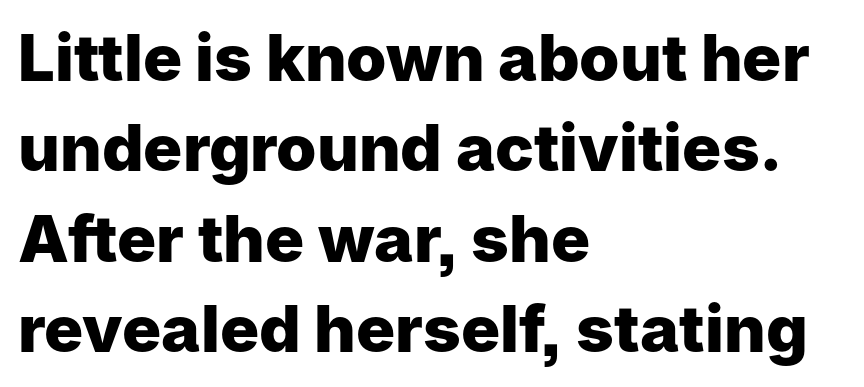
Is the type bold? Yes — the strokes are clearly thick and heavy. The specimen omits any rule beneath the text block's lines. Nope, not italic — everything's standing straight. Look at the tracking — it's just the regular setting, nothing added. A typesetter would call this proportional, since set widths differ per character. Casual observation: everything's shoved over to the left.
